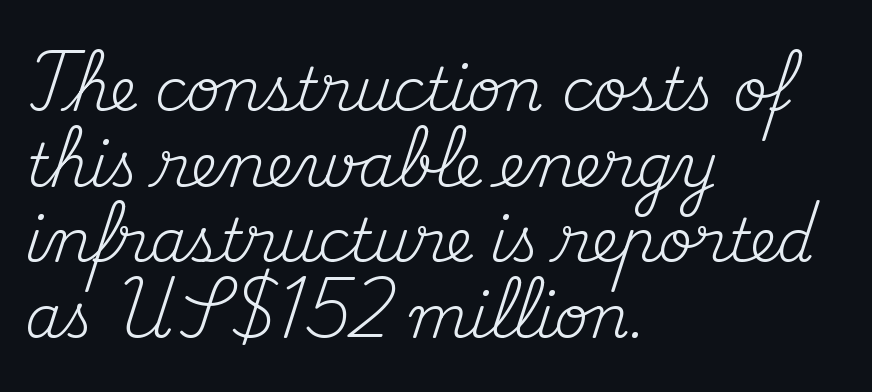
Q: Is the text bold? A: No.
Q: Is the text italic (slanted)? A: Yes.
Q: Is the typeface a serif or a sans-serif typeface? A: Serif.
Q: Is the text underlined? A: No.
Q: How is the paragraph aligned? A: Left-aligned.
Q: Is the spacing between letters normal or unusually wide? A: Normal.
Q: Is the spacing between lines tight, normal or loose? A: Normal.
Q: Width (condensed, normal, or wide)? A: Normal.
Q: Stroke contrast? A: Medium.
Q: x-height? A: Small.
Q: Monospaced? A: No.
